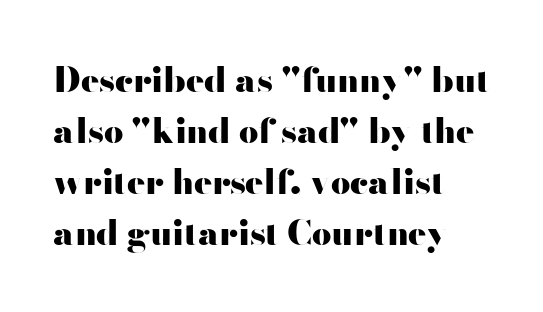
{"italic": "no", "bold": "yes", "weight": "heavy", "width": "wide", "stroke_contrast": "high", "x_height": "small", "monospaced": "no", "underline": "no", "align": "left", "line_spacing": "normal", "line_spacing_ratio": 1.5, "letter_spacing": "normal", "letter_spacing_em": 0.0, "glyph_px": 34}
